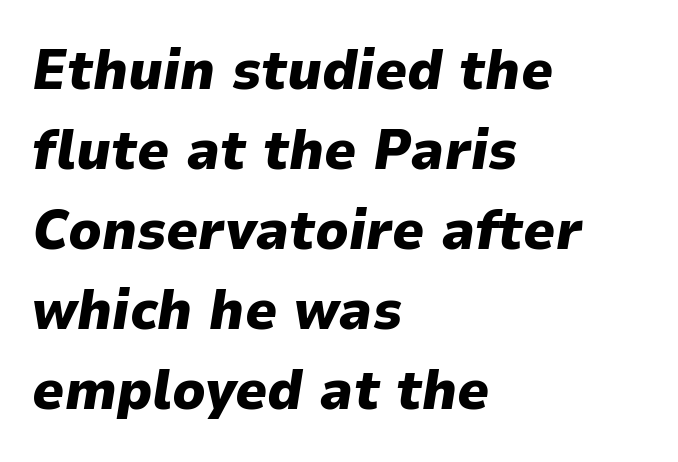
The image shows 56 px heavy type, italic (leaning right); set left-aligned, normal line spacing (1.43x), normal letter spacing, not underlined; low stroke contrast and a medium x-height.
